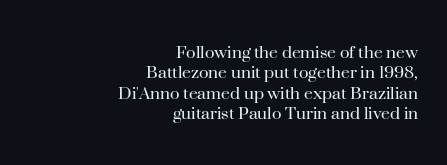
Tall strokes in this sample are plumb rather than angled. Has an underline been added? It has not. The letters sit at their default tracking, neither squeezed nor spread. Counters stay open thanks to moderate or lighter strokes.
